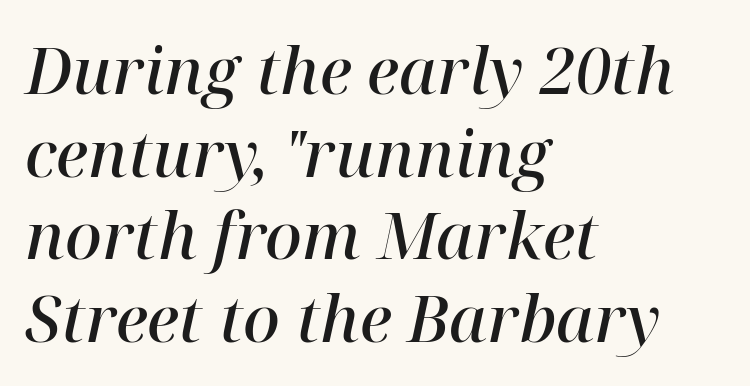
The image shows 64 px semibold serif type, italic (leaning right); set left-aligned, normal line spacing (1.29x), normal letter spacing, not underlined; high stroke contrast and a medium x-height.
